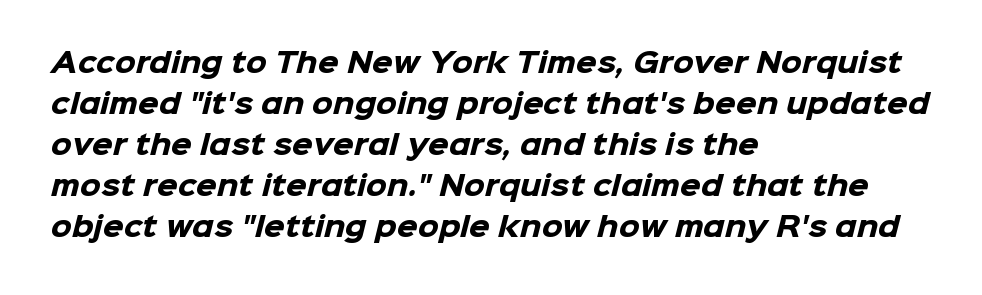
Q: Is the text bold? A: Yes.
Q: Is the text underlined? A: No.
Q: How is the paragraph aligned? A: Left-aligned.
Q: Is the spacing between letters normal or unusually wide? A: Normal.
Q: Is the spacing between lines tight, normal or loose? A: Normal.
